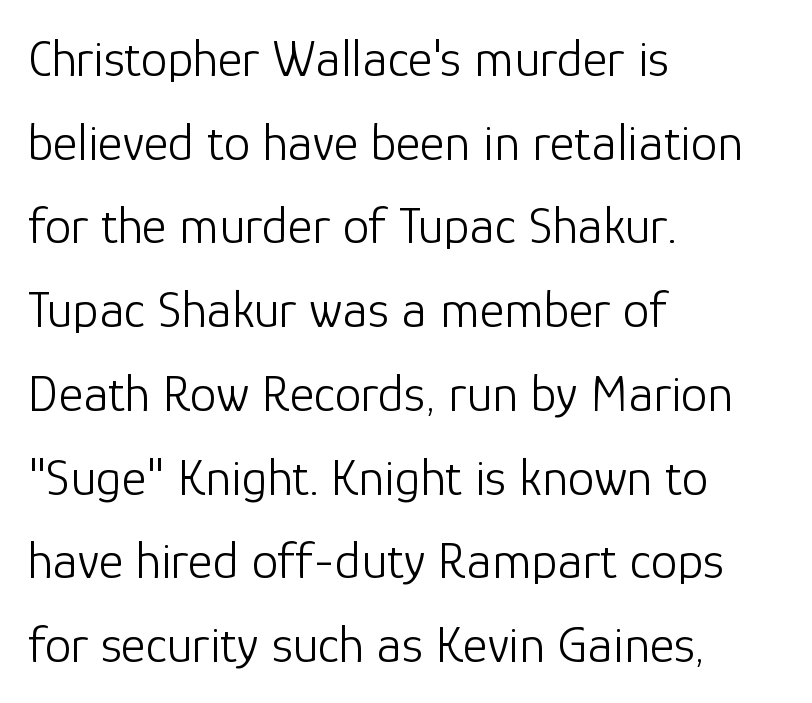
Q: Is the text bold? A: No.
Q: Is the text italic (slanted)? A: No, it is upright.
Q: Is the typeface a serif or a sans-serif typeface? A: Sans-serif.
Q: Is the text underlined? A: No.
Q: How is the paragraph aligned? A: Left-aligned.
Q: Is the spacing between letters normal or unusually wide? A: Normal.
Q: Is the spacing between lines tight, normal or loose? A: Normal.
Q: Width (condensed, normal, or wide)? A: Normal.
Q: Stroke contrast? A: Low.
Q: x-height? A: Medium.
Q: Monospaced? A: No.
